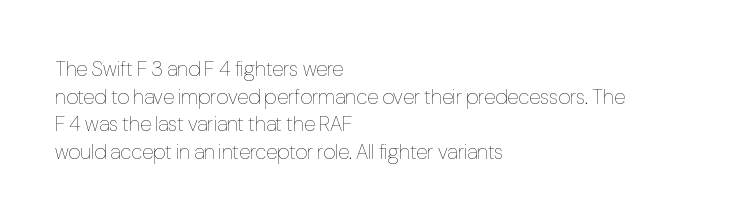
The image shows 21 px text type, upright; set left-aligned, normal line spacing (1.31x), normal letter spacing, not underlined.
